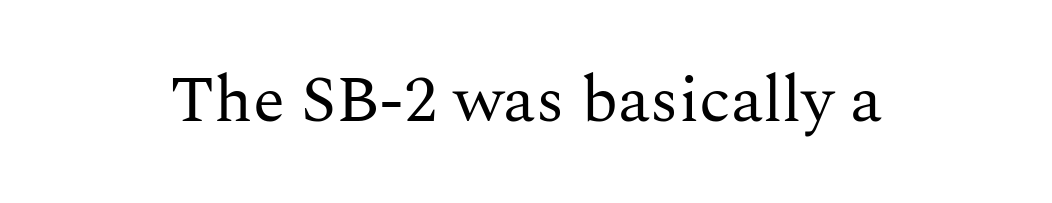
Q: Is the text bold? A: No.
Q: Is the text italic (slanted)? A: No, it is upright.
Q: Is the typeface a serif or a sans-serif typeface? A: Serif.
Q: Is the text underlined? A: No.
Q: Is the spacing between letters normal or unusually wide? A: Normal.
Q: Width (condensed, normal, or wide)? A: Normal.
Q: Stroke contrast? A: Medium.
Q: x-height? A: Medium.
Q: Monospaced? A: No.
